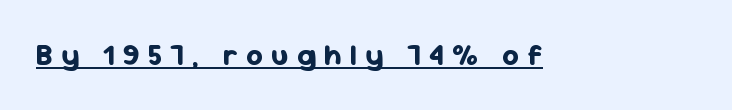
The glyphs are accompanied by a horizontal stroke just below them. The passage shown is typeset with a sans-serif family. Style check: upright. Here the designer chose a conventional face with non-uniform glyph widths. Between one letter and the next there's a generous, obvious gap.
